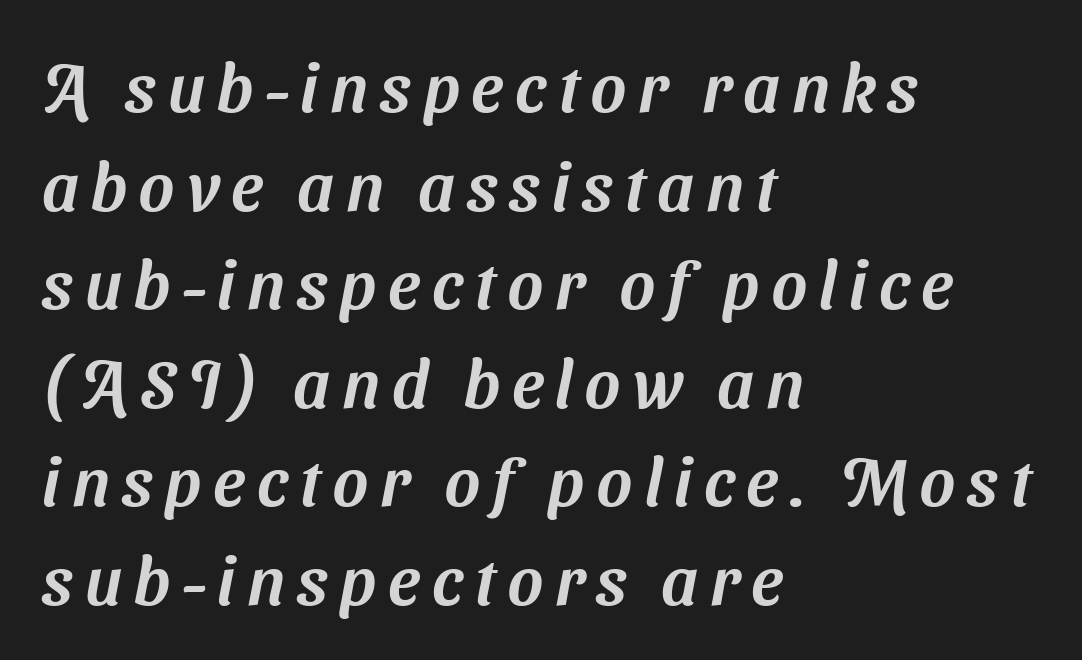
Q: Is the typeface a serif or a sans-serif typeface? A: Sans-serif.
Q: Is the text underlined? A: No.
Q: How is the paragraph aligned? A: Left-aligned.
Q: Is the spacing between lines tight, normal or loose? A: Normal.
Q: Width (condensed, normal, or wide)? A: Normal.
Q: Stroke contrast? A: Medium.
Q: x-height? A: Medium.
Q: Monospaced? A: No.
